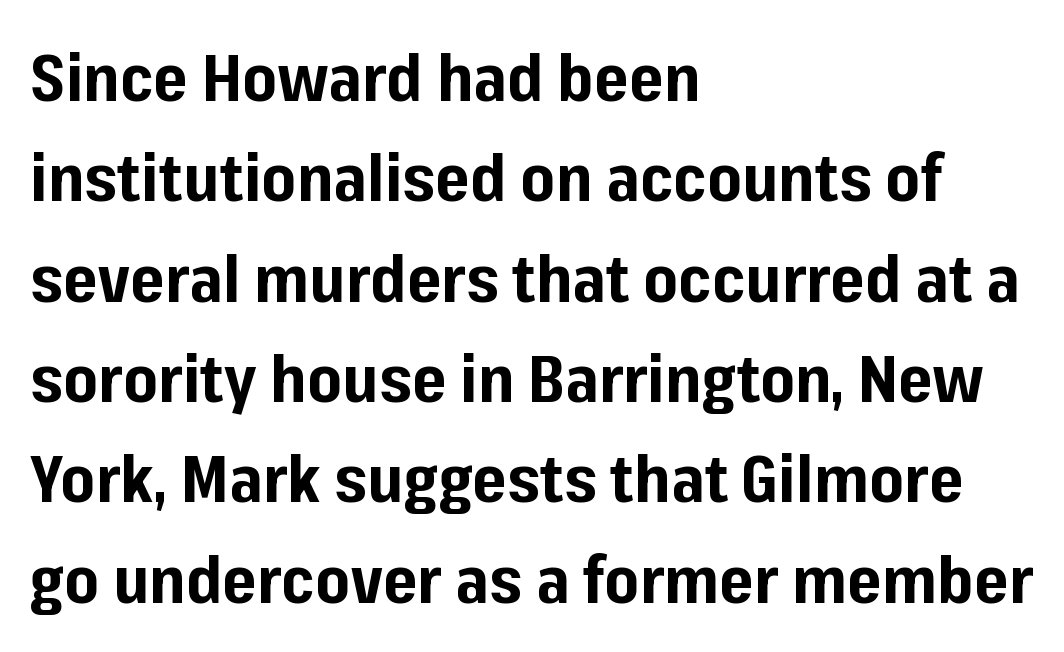
The image shows 66 px bold sans-serif type, upright; set left-aligned, normal line spacing (1.52x), normal letter spacing, not underlined; low stroke contrast and a medium x-height.
